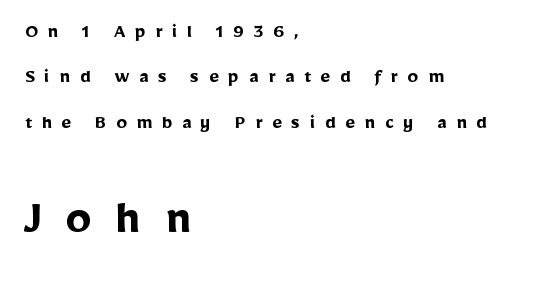
The image shows 52 px semibold sans-serif type, upright; set left-aligned, loose line spacing (2.16x), unusually wide letter spacing (+0.46 em), not underlined; the second (bottom) block is 2.48x larger; low stroke contrast and a medium x-height.
